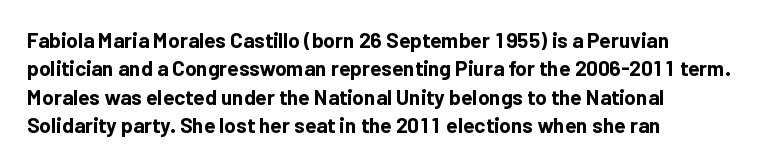
Q: Is the text bold? A: Yes.
Q: Is the text italic (slanted)? A: No, it is upright.
Q: Is the text underlined? A: No.
Q: How is the paragraph aligned? A: Left-aligned.
Q: Is the spacing between letters normal or unusually wide? A: Normal.
Q: Is the spacing between lines tight, normal or loose? A: Normal.
